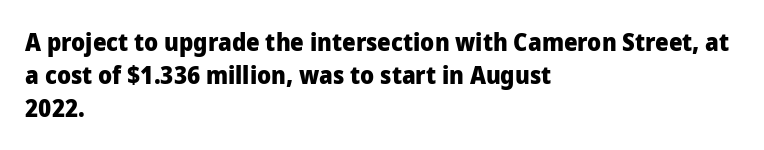
{"italic": "no", "bold": "yes", "underline": "no", "align": "left", "line_spacing": "normal", "line_spacing_ratio": 1.37, "letter_spacing": "normal", "letter_spacing_em": 0.0, "glyph_px": 24}
